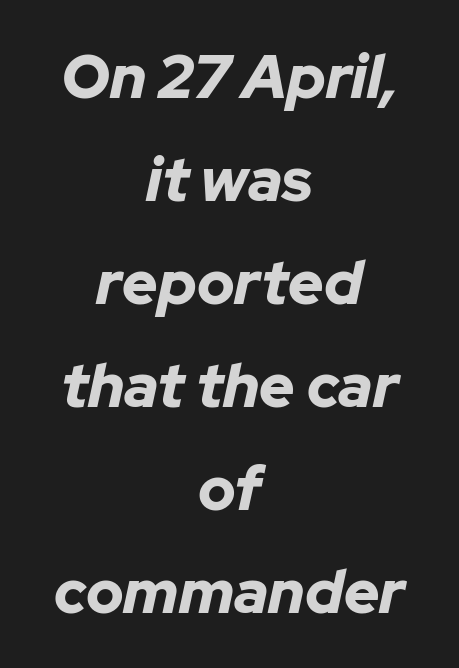
Q: Is the text bold? A: Yes.
Q: Is the text italic (slanted)? A: Yes, it leans right by about 12 degrees.
Q: Is the text underlined? A: No.
Q: How is the paragraph aligned? A: Centered.
Q: Is the spacing between letters normal or unusually wide? A: Normal.
Q: Is the spacing between lines tight, normal or loose? A: Normal.
Q: Width (condensed, normal, or wide)? A: Normal.
Q: Stroke contrast? A: Low.
Q: x-height? A: Medium.
Q: Monospaced? A: No.
